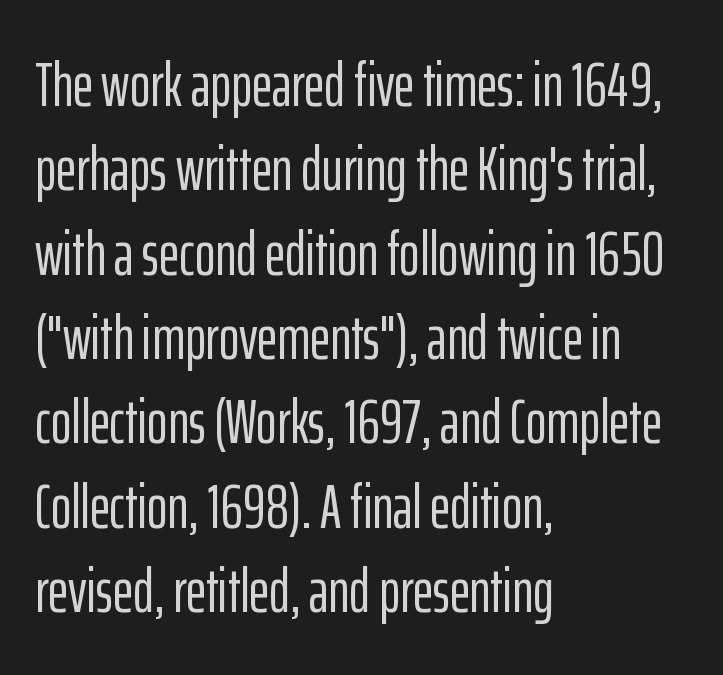
Q: Is the text italic (slanted)? A: No, it is upright.
Q: Is the typeface a serif or a sans-serif typeface? A: Sans-serif.
Q: Is the text underlined? A: No.
Q: How is the paragraph aligned? A: Left-aligned.
Q: Is the spacing between letters normal or unusually wide? A: Normal.
Q: Is the spacing between lines tight, normal or loose? A: Normal.
Q: Width (condensed, normal, or wide)? A: Condensed.
Q: Stroke contrast? A: Low.
Q: x-height? A: Medium.
Q: Monospaced? A: No.
